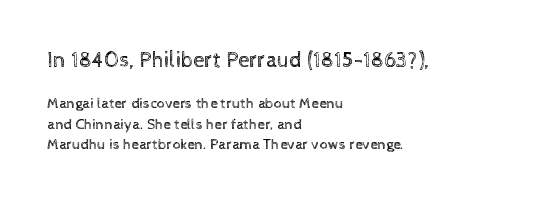
{"italic": "no", "bold": "no", "underline": "no", "align": "left", "line_spacing": "normal", "line_spacing_ratio": 1.35, "letter_spacing": "normal", "letter_spacing_em": 0.0, "larger_block": "first", "size_ratio": 1.47, "glyph_px": 22}
